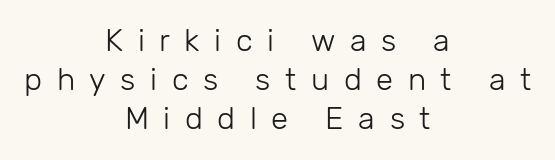
Reading down the block, each line starts at a different indent, mirrored at its end. Looks like regular typesetting: each glyph gets only the width it needs. The passage shown is not underscored anywhere. Short note: letters widely spaced. The rendering uses a moderate line-height, typical for paragraphs.
